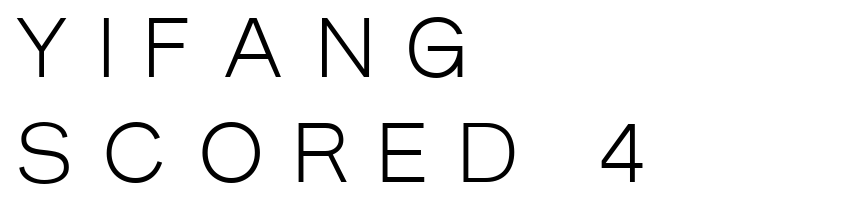
Q: Is the text bold? A: No.
Q: Is the text italic (slanted)? A: No, it is upright.
Q: Is the typeface a serif or a sans-serif typeface? A: Sans-serif.
Q: Is the text underlined? A: No.
Q: How is the paragraph aligned? A: Left-aligned.
Q: Is the spacing between letters normal or unusually wide? A: Unusually wide.
Q: Is the spacing between lines tight, normal or loose? A: Normal.
Q: Width (condensed, normal, or wide)? A: Condensed.
Q: Stroke contrast? A: Low.
Q: x-height? A: Large.
Q: Monospaced? A: No.
